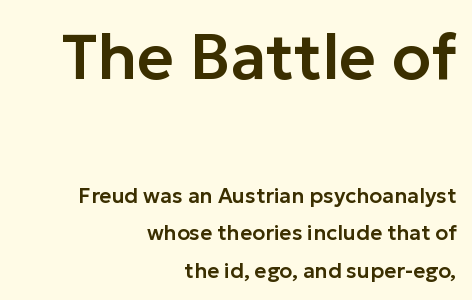
{"serif": "no", "italic": "no", "width": "normal", "stroke_contrast": "low", "x_height": "medium", "monospaced": "no", "underline": "no", "align": "right", "line_spacing_ratio": 1.79, "letter_spacing": "normal", "letter_spacing_em": 0.0, "larger_block": "first", "size_ratio": 3.05, "glyph_px": 64}
